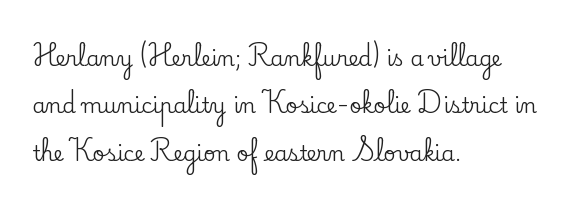
{"italic": "no", "underline": "no", "align": "left", "line_spacing": "loose", "line_spacing_ratio": 2.26, "letter_spacing": "normal", "letter_spacing_em": 0.0, "glyph_px": 21}
